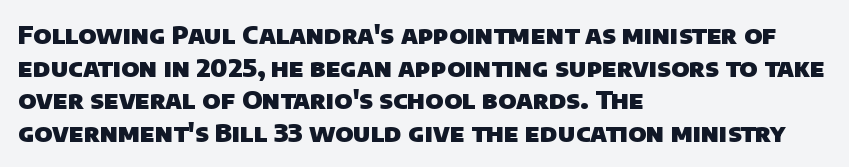
Letter spacing: default. The font is running at its bold setting. The rows are spaced the way most documents space them. Only glyphs here, with clear space below each row.
